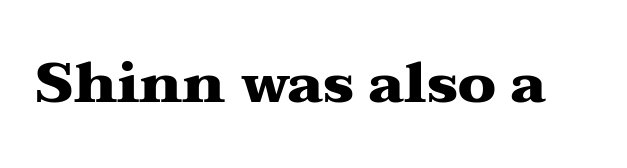
Q: Is the text bold? A: Yes.
Q: Is the text italic (slanted)? A: No, it is upright.
Q: Is the typeface a serif or a sans-serif typeface? A: Serif.
Q: Is the text underlined? A: No.
Q: Is the spacing between letters normal or unusually wide? A: Normal.
Q: Width (condensed, normal, or wide)? A: Wide.
Q: Stroke contrast? A: Medium.
Q: x-height? A: Medium.
Q: Monospaced? A: No.
